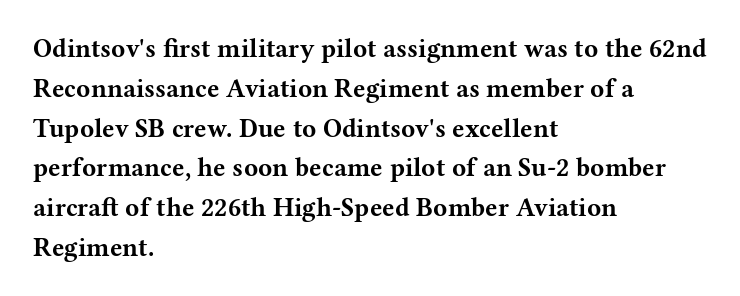
Plenty of ink on the page — the face is bold. Vertical spacing — default. Descenders hang freely into open space. All the whitespace from short lines collects on the right. This rendering leaves character spacing at its baseline value. Do the letters lean? They stand straight.
